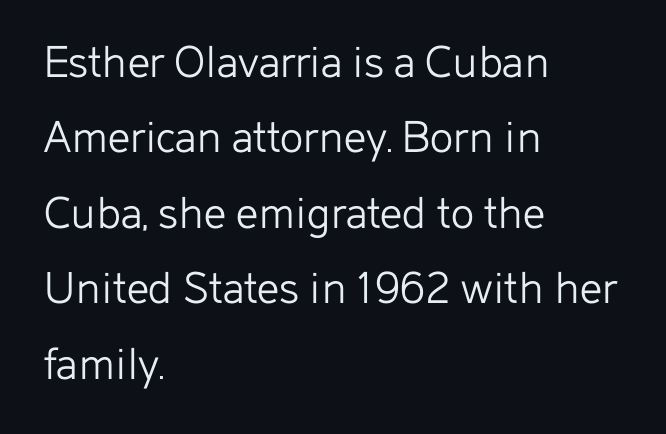
{"serif": "no", "italic": "no", "bold": "no", "weight": "light", "width": "normal", "stroke_contrast": "low", "x_height": "medium", "monospaced": "no", "underline": "no", "align": "left", "line_spacing": "normal", "line_spacing_ratio": 1.54, "letter_spacing": "normal", "letter_spacing_em": 0.0, "glyph_px": 49}
